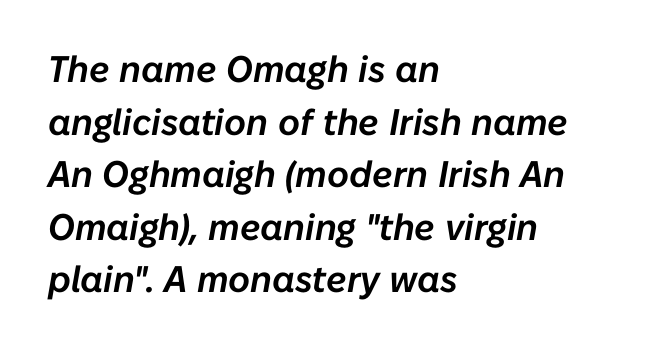
Q: Is the text italic (slanted)? A: Yes, it leans right by about 10 degrees.
Q: Is the text underlined? A: No.
Q: How is the paragraph aligned? A: Left-aligned.
Q: Is the spacing between letters normal or unusually wide? A: Normal.
Q: Is the spacing between lines tight, normal or loose? A: Normal.
Q: Width (condensed, normal, or wide)? A: Normal.
Q: Stroke contrast? A: Low.
Q: x-height? A: Medium.
Q: Monospaced? A: No.
